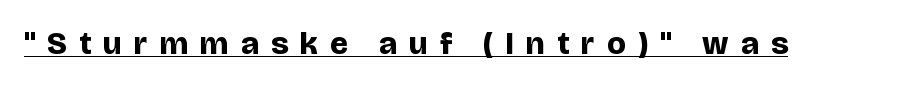
You can tell it's not italic because the verticals are truly vertical. Each letter keeps its own natural width here, so spacing adapts to shape. Loose tracking; the words dissolve into strings of separated letters. A typesetter would label this face a sans. Compared with an ordinary text face, these strokes are far heavier — a full bold. Notice how a bar underscores the lettering throughout.
